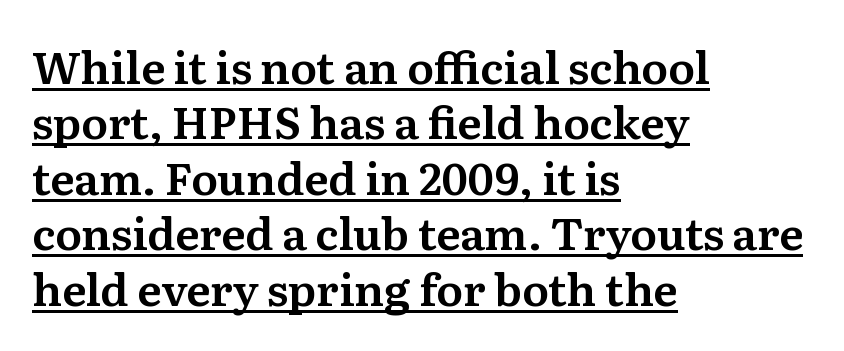
Q: Is the text italic (slanted)? A: No, it is upright.
Q: Is the typeface a serif or a sans-serif typeface? A: Serif.
Q: Is the text underlined? A: Yes.
Q: How is the paragraph aligned? A: Left-aligned.
Q: Is the spacing between letters normal or unusually wide? A: Normal.
Q: Is the spacing between lines tight, normal or loose? A: Normal.
Q: Width (condensed, normal, or wide)? A: Normal.
Q: Stroke contrast? A: Medium.
Q: x-height? A: Medium.
Q: Monospaced? A: No.
